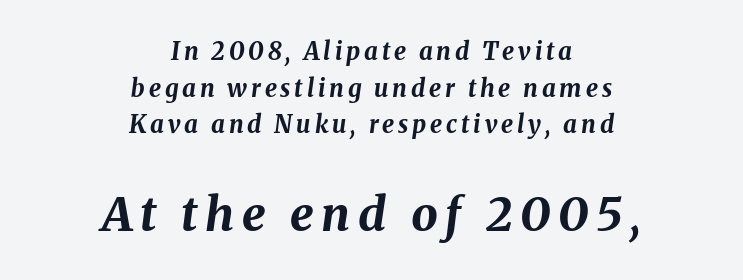
The image shows 47 px bold type, italic (leaning right); set centered, normal line spacing (1.53x), not underlined; the second (bottom) block is 1.96x larger; medium stroke contrast and a medium x-height.
